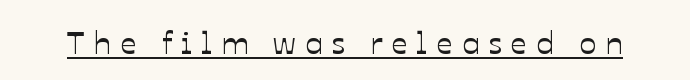
The image shows 32 px text type, upright; set unusually wide letter spacing (+0.28 em), underlined; low stroke contrast and a medium x-height.
